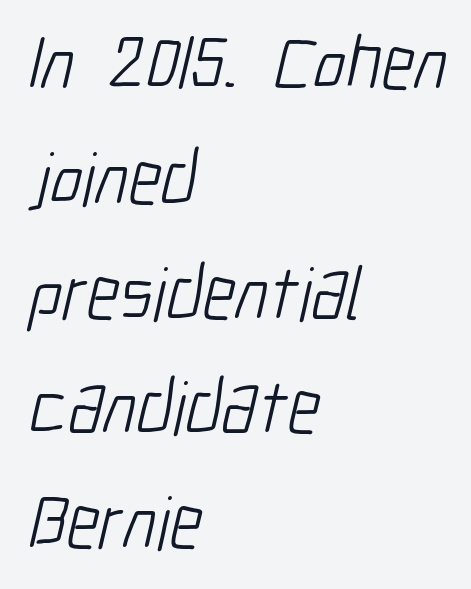
{"serif": "no", "bold": "no", "weight": "light", "width": "condensed", "stroke_contrast": "low", "x_height": "medium", "monospaced": "no", "underline": "no", "align": "left", "line_spacing": "normal", "line_spacing_ratio": 1.51, "letter_spacing": "normal", "letter_spacing_em": 0.0, "glyph_px": 76}
